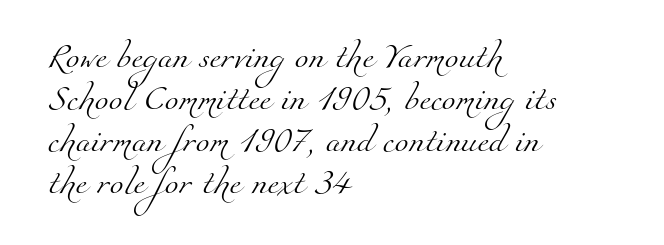
Q: Is the text bold? A: No.
Q: Is the text underlined? A: No.
Q: How is the paragraph aligned? A: Left-aligned.
Q: Is the spacing between letters normal or unusually wide? A: Normal.
Q: Is the spacing between lines tight, normal or loose? A: Normal.
